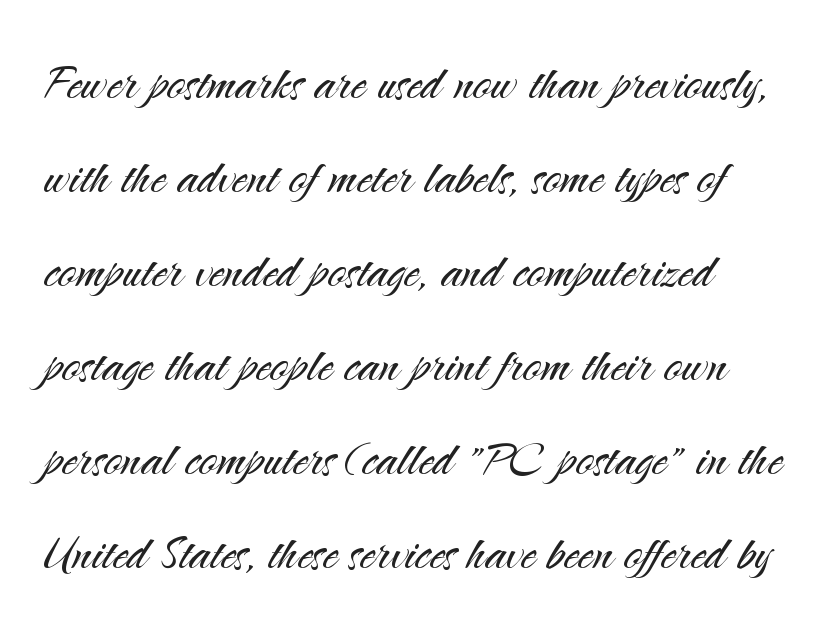
{"serif": "no", "bold": "no", "weight": "light", "width": "normal", "stroke_contrast": "medium", "x_height": "small", "monospaced": "no", "underline": "no", "align": "left", "line_spacing": "normal", "line_spacing_ratio": 1.54, "letter_spacing": "normal", "letter_spacing_em": 0.0, "glyph_px": 61}
